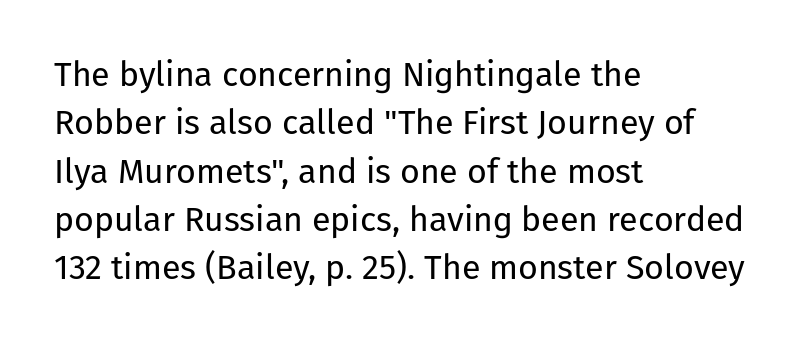
Nobody drew a line under any word here. The passage shown is typed in a proportional face where columns would drift. Examine the stroke ends and you'll find no serifs. In CSS terms this would be text-align: left.
